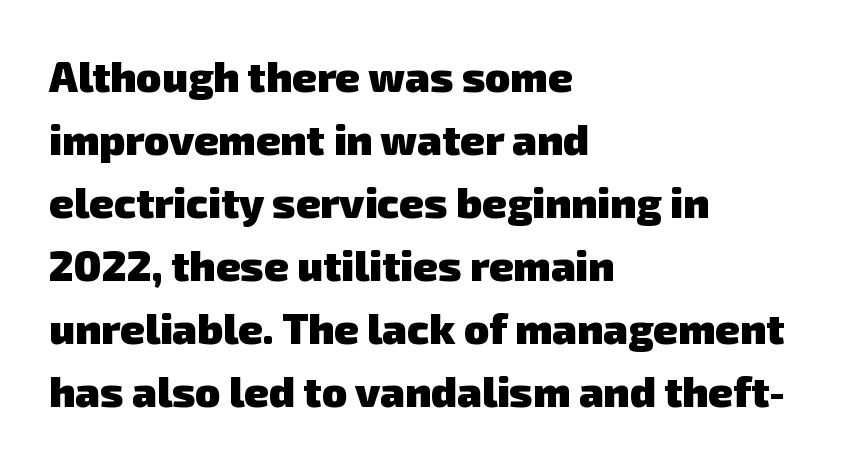
Quick note: interline space is typical. This sample has the flowing, uneven cadence of proportional lettering. The lines in this sample share a left origin and differ only in where they stop. A full-strength bold gives these letters their thick strokes. A typesetter would call this zero additional tracking.
